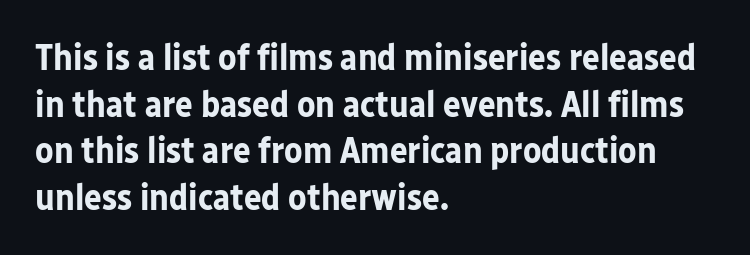
What stands out about the letter spacing? Nothing — it is the standard amount. A full-strength bold gives these letters their thick strokes. Leading: standard. All the whitespace from short lines collects on the right.
